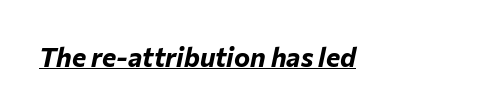
The image shows 27 px bold type, italic (leaning right); set normal letter spacing, underlined.
